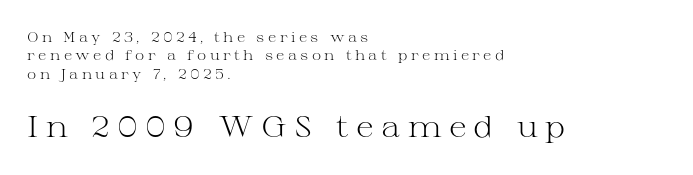
Typesetter's note — lower block bumped up in size, upper block left smaller. Proportional: the letters do not fall into vertical columns. Vertical strokes here are truly vertical. A student would call this left alignment; a typographer would say flush left, rag right. Classification — serif.
